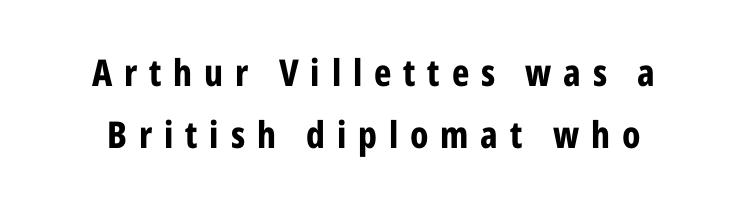
Q: Is the text bold? A: Yes.
Q: Is the text italic (slanted)? A: No, it is upright.
Q: Is the typeface a serif or a sans-serif typeface? A: Sans-serif.
Q: Is the text underlined? A: No.
Q: Is the spacing between letters normal or unusually wide? A: Unusually wide.
Q: Is the spacing between lines tight, normal or loose? A: Normal.
Q: Width (condensed, normal, or wide)? A: Condensed.
Q: Stroke contrast? A: Low.
Q: x-height? A: Medium.
Q: Monospaced? A: No.
